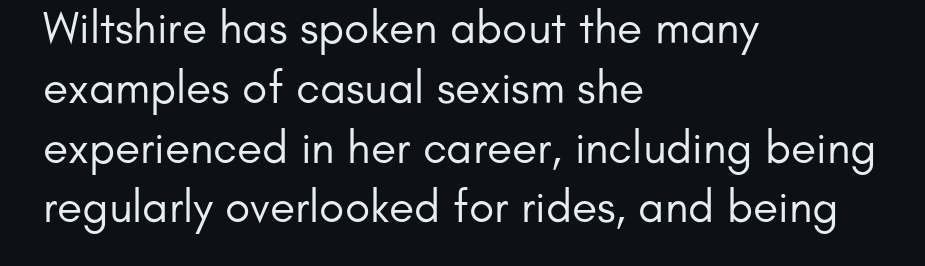
The image shows 46 px regular-weight sans-serif type, upright; set left-aligned, normal line spacing (1.3x), normal letter spacing, not underlined; low stroke contrast and a small x-height.
